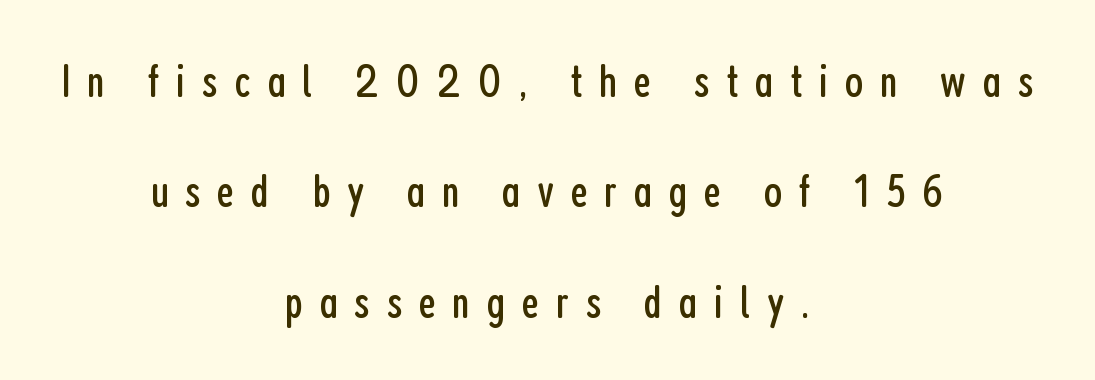
The passage is arranged like a title page — every line centered. This rendering employs a face without finishing strokes, i.e., a sans-serif. Ordinary non-slanted type is in use. Is the type heavy? It reads as light-to-regular instead. Proportional: the letters do not fall into vertical columns.
